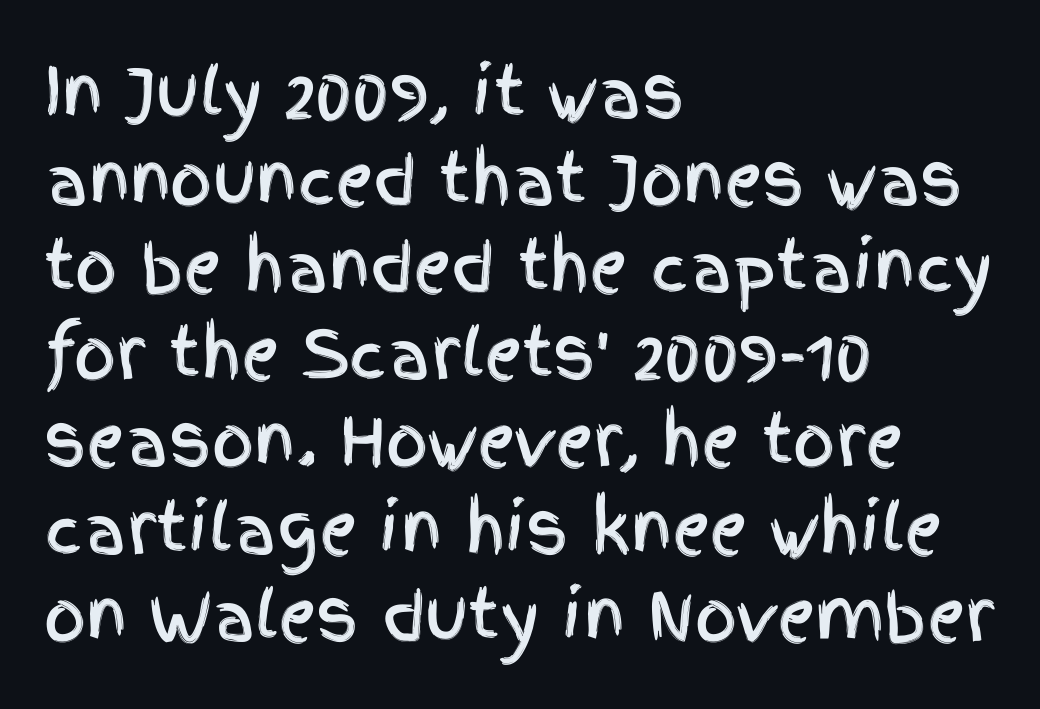
The image shows 66 px condensed sans-serif type, upright; set left-aligned, normal line spacing (1.32x), normal letter spacing, not underlined; a large x-height.
